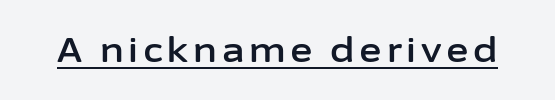
Q: Is the text italic (slanted)? A: No, it is upright.
Q: Is the typeface a serif or a sans-serif typeface? A: Sans-serif.
Q: Is the text underlined? A: Yes.
Q: Width (condensed, normal, or wide)? A: Normal.
Q: Stroke contrast? A: Low.
Q: x-height? A: Medium.
Q: Monospaced? A: No.
